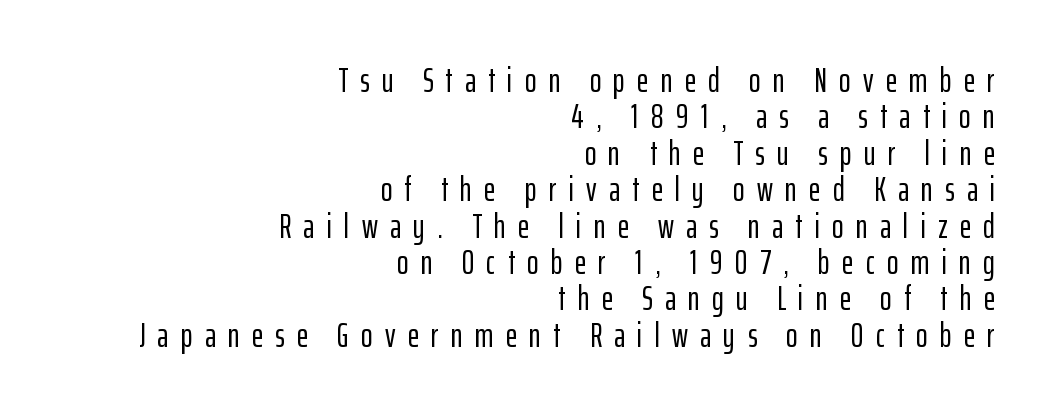
Q: Is the text italic (slanted)? A: No, it is upright.
Q: Is the typeface a serif or a sans-serif typeface? A: Sans-serif.
Q: Is the text underlined? A: No.
Q: How is the paragraph aligned? A: Right-aligned.
Q: Is the spacing between letters normal or unusually wide? A: Unusually wide.
Q: Is the spacing between lines tight, normal or loose? A: Tight.
Q: Width (condensed, normal, or wide)? A: Condensed.
Q: Stroke contrast? A: Low.
Q: x-height? A: Medium.
Q: Monospaced? A: No.
